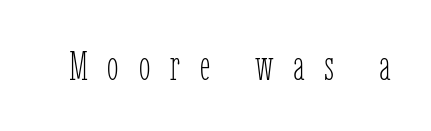
{"italic": "no", "bold": "no", "weight": "thin", "width": "condensed", "stroke_contrast": "low", "x_height": "medium", "monospaced": "no", "underline": "no", "letter_spacing": "wide", "letter_spacing_em": 0.47, "glyph_px": 42}
